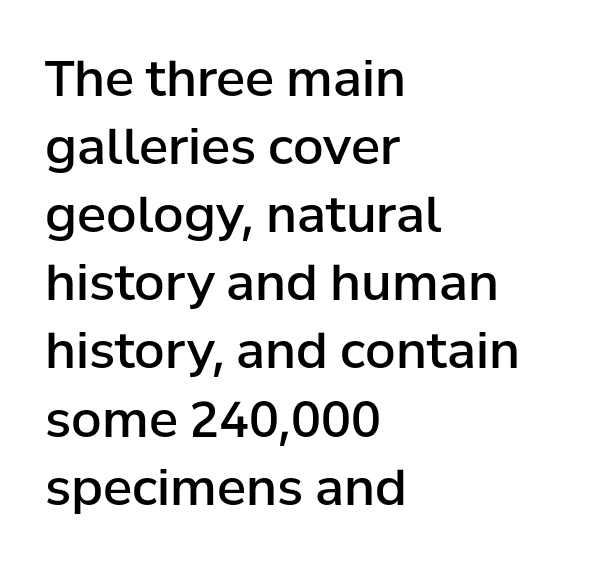
Q: Is the text bold? A: Semi-bold.
Q: Is the text italic (slanted)? A: No, it is upright.
Q: Is the typeface a serif or a sans-serif typeface? A: Sans-serif.
Q: Is the text underlined? A: No.
Q: How is the paragraph aligned? A: Left-aligned.
Q: Is the spacing between letters normal or unusually wide? A: Normal.
Q: Is the spacing between lines tight, normal or loose? A: Normal.
Q: Width (condensed, normal, or wide)? A: Normal.
Q: Stroke contrast? A: Low.
Q: x-height? A: Medium.
Q: Monospaced? A: No.
